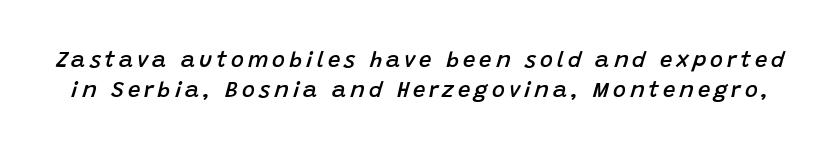
Students, observe: this is what conventionally led text looks like. Weight: semibold (demi). The face used here has a pronounced slope to its letters. The gap between lines stays unmarked.
